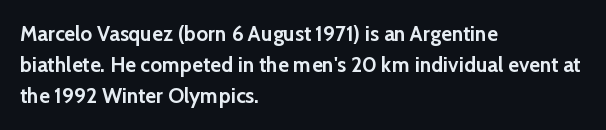
The image shows 21 px bold type, upright; set left-aligned, normal line spacing (1.48x), normal letter spacing, not underlined.
